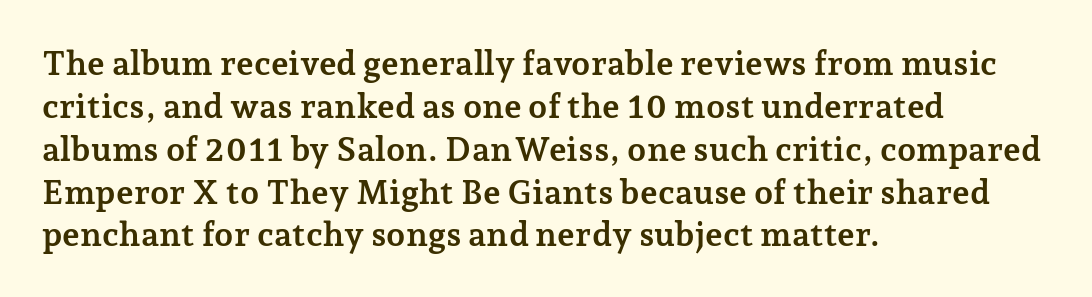
Q: Is the text bold? A: Yes.
Q: Is the text italic (slanted)? A: No, it is upright.
Q: Is the typeface a serif or a sans-serif typeface? A: Serif.
Q: Is the text underlined? A: No.
Q: How is the paragraph aligned? A: Left-aligned.
Q: Is the spacing between letters normal or unusually wide? A: Normal.
Q: Is the spacing between lines tight, normal or loose? A: Normal.
Q: Width (condensed, normal, or wide)? A: Normal.
Q: Stroke contrast? A: Low.
Q: x-height? A: Medium.
Q: Monospaced? A: No.
